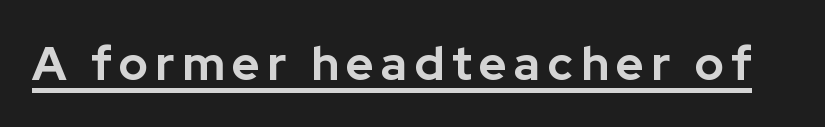
The letters advance in unequal steps, a hallmark of proportional type. This is the regular roman posture of the typeface. The strokes are fattened all the way to bold. The rendering shows plain stroke endings on the letterforms — a sans-serif design. The face used here appears with an underline applied.
